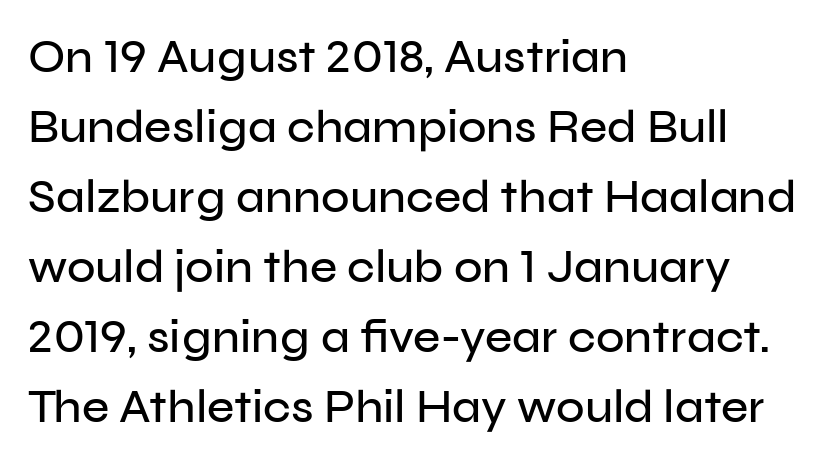
Q: Is the text italic (slanted)? A: No, it is upright.
Q: Is the typeface a serif or a sans-serif typeface? A: Sans-serif.
Q: Is the text underlined? A: No.
Q: How is the paragraph aligned? A: Left-aligned.
Q: Is the spacing between letters normal or unusually wide? A: Normal.
Q: Is the spacing between lines tight, normal or loose? A: Normal.
Q: Width (condensed, normal, or wide)? A: Normal.
Q: Stroke contrast? A: Low.
Q: x-height? A: Medium.
Q: Monospaced? A: No.
